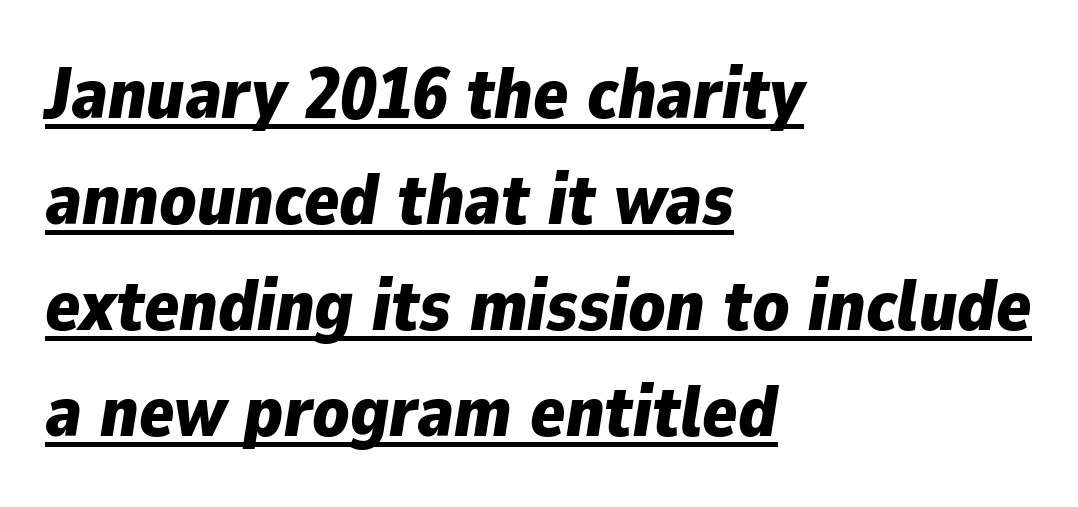
The image shows 72 px bold type, italic (leaning right); set left-aligned, normal line spacing (1.47x), normal letter spacing, underlined; low stroke contrast and a medium x-height.
